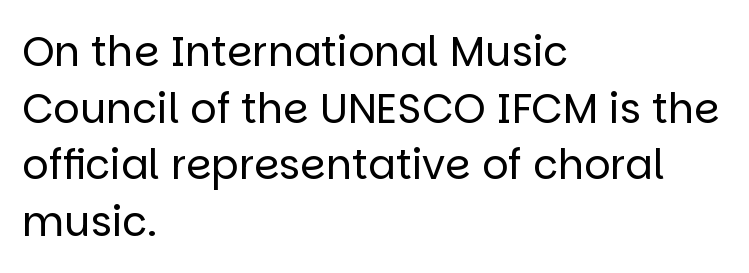
The image shows 41 px regular-weight sans-serif type, upright; set left-aligned, normal line spacing (1.38x), normal letter spacing, not underlined; low stroke contrast and a large x-height.
